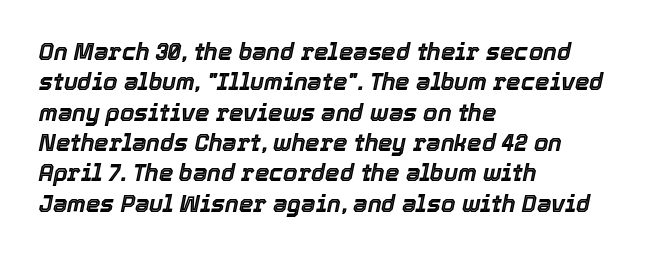
Decoration check: the copy has no underline. Leading: standard. The specimen reads as italic at a glance. The line texture is even and compact thanks to regular tracking. Line beginnings align vertically; line endings do not.
